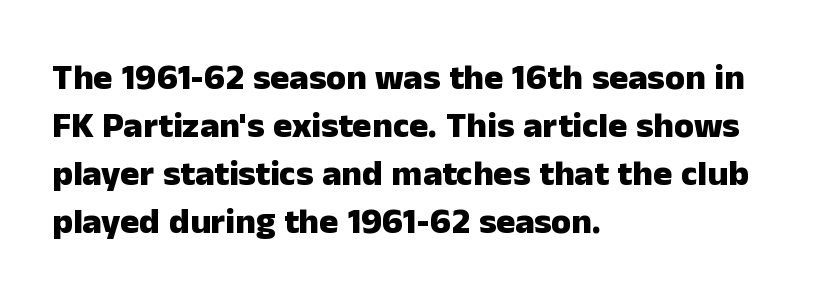
The image shows 36 px heavy sans-serif type, upright; set left-aligned, normal line spacing (1.33x), normal letter spacing, not underlined; low stroke contrast and a medium x-height.
